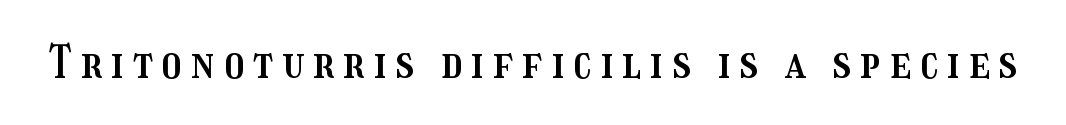
The image shows 44 px condensed type, upright; set unusually wide letter spacing (+0.21 em), not underlined; medium stroke contrast and a medium x-height.
